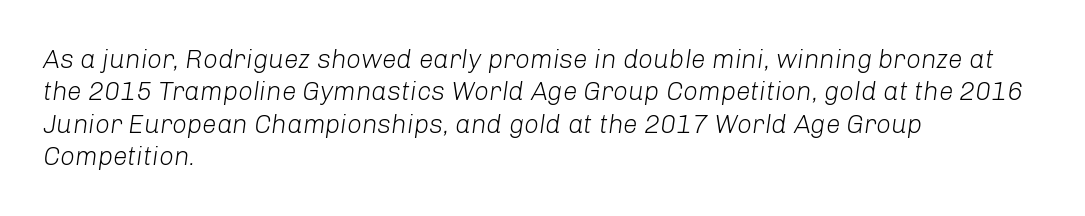
{"italic": "yes", "lean": "right", "slant_degrees": 8, "bold": "no", "underline": "no", "align": "left", "line_spacing": "normal", "line_spacing_ratio": 1.25, "letter_spacing": "normal", "letter_spacing_em": 0.0, "glyph_px": 26}
